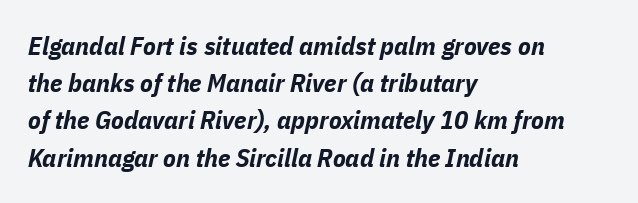
The image shows 26 px bold type, italic (leaning right); set left-aligned, normal line spacing (1.43x), normal letter spacing, not underlined.
